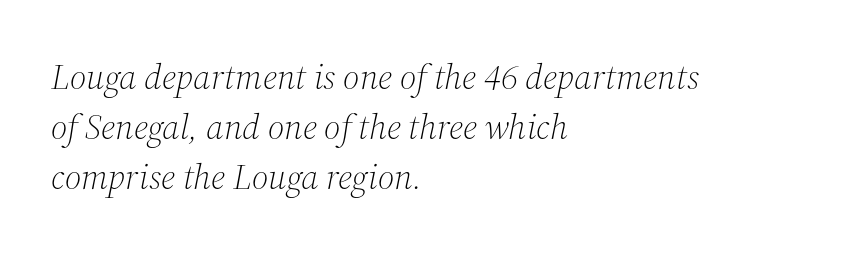
The face used here is proportionally spaced, like ordinary book or web type. This block has exactly the height ordinary leading produces. The setting favours the left margin, as ordinary paragraphs usually do. The passage shown is not underscored anywhere. The letterforms sit shoulder to shoulder at normal distance.
